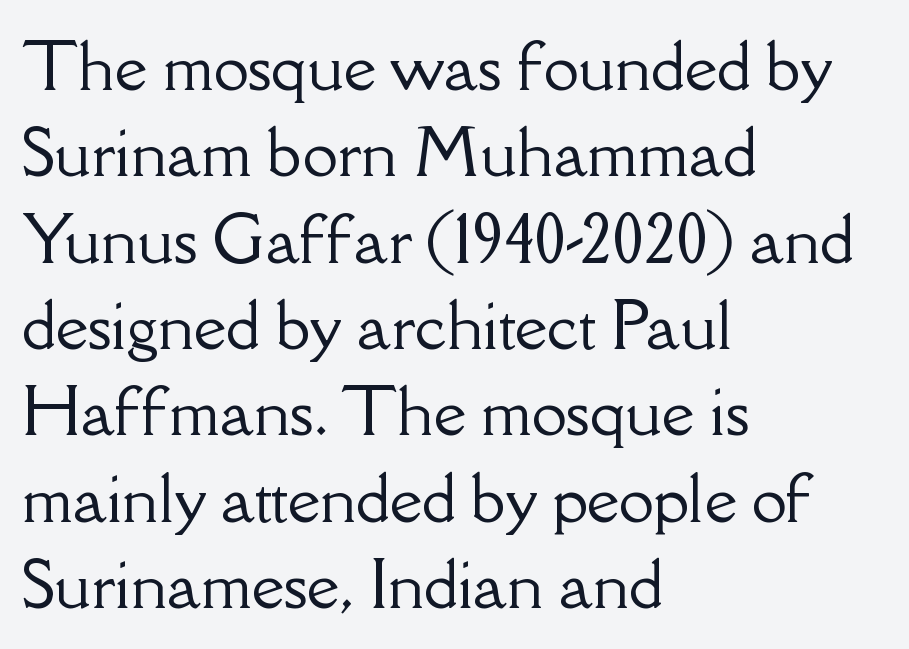
{"serif": "yes", "italic": "no", "width": "normal", "stroke_contrast": "low", "x_height": "small", "monospaced": "no", "underline": "no", "align": "left", "line_spacing": "normal", "line_spacing_ratio": 1.37, "letter_spacing": "normal", "letter_spacing_em": 0.0, "glyph_px": 63}
